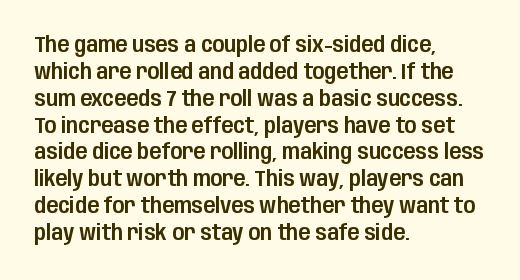
The image shows 22 px text type, upright; set left-aligned, line spacing 1.22x, normal letter spacing, not underlined.
